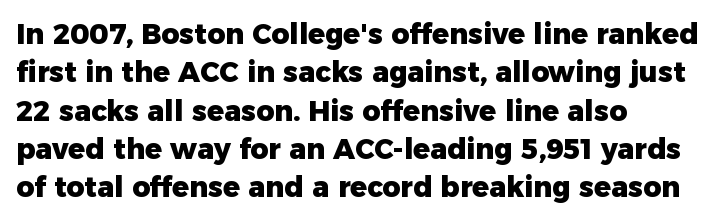
{"serif": "no", "italic": "no", "bold": "yes", "weight": "heavy", "width": "normal", "stroke_contrast": "low", "x_height": "medium", "monospaced": "no", "underline": "no", "align": "left", "line_spacing": "normal", "line_spacing_ratio": 1.37, "letter_spacing": "normal", "letter_spacing_em": 0.0, "glyph_px": 28}
